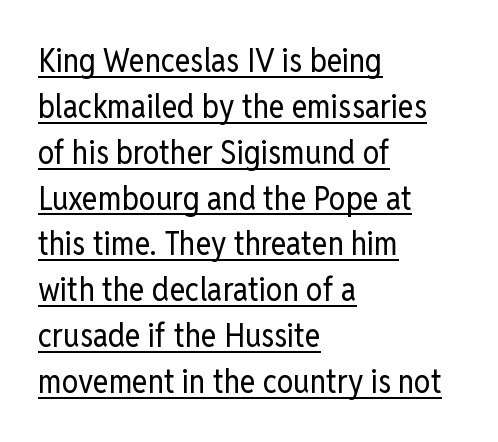
{"serif": "no", "italic": "no", "bold": "no", "weight": "regular", "width": "condensed", "stroke_contrast": "low", "x_height": "medium", "monospaced": "no", "underline": "yes", "align": "left", "line_spacing": "normal", "line_spacing_ratio": 1.39, "letter_spacing": "normal", "letter_spacing_em": 0.0, "glyph_px": 33}
